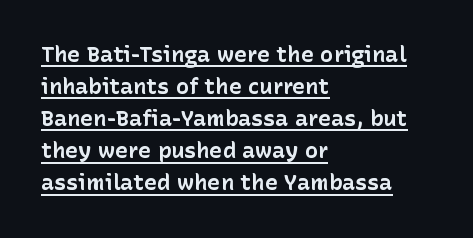
Horizontal bands of white between lines are of average thickness. The lettering stays uniformly vertical, giving the passage a roman look. This sample is left-justified, so line endings fall wherever the words run out. Quick note: underline on. These words are printed bold, with thick strokes throughout. Tracking here is standard; glyphs follow each other at the usual distance.
